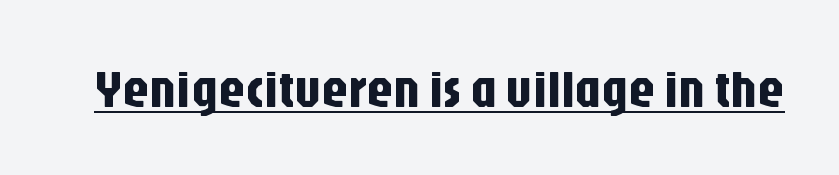
{"serif": "no", "italic": "no", "width": "condensed", "stroke_contrast": "low", "x_height": "large", "monospaced": "no", "underline": "yes", "letter_spacing": "normal", "letter_spacing_em": 0.0, "glyph_px": 52}
